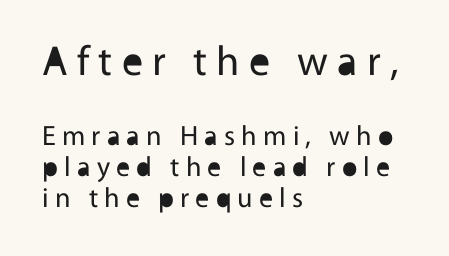
Q: Is the text bold? A: No.
Q: Is the text italic (slanted)? A: No, it is upright.
Q: Is the typeface a serif or a sans-serif typeface? A: Sans-serif.
Q: Is the text underlined? A: No.
Q: How is the paragraph aligned? A: Left-aligned.
Q: Is the spacing between letters normal or unusually wide? A: Unusually wide.
Q: Is the spacing between lines tight, normal or loose? A: Tight.
Q: Which block of text is set in a larger size, the first (top) or the second (bottom)? A: The first (top) one.
Q: Width (condensed, normal, or wide)? A: Normal.
Q: x-height? A: Medium.
Q: Monospaced? A: No.
